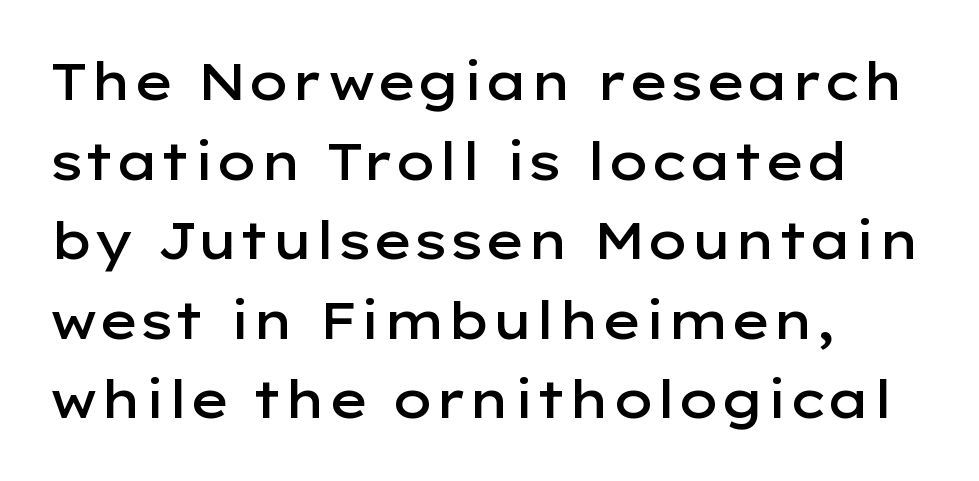
Think of a printed novel: that variable character pitch is what you see here. A typesetter would label this face a sans. The glyphs are unaccompanied by any horizontal stroke below them. How heavy is the stroke? Medium-heavy — a semibold, shy of bold. Baseline-to-baseline distance is the conventional proportion of letter height.
